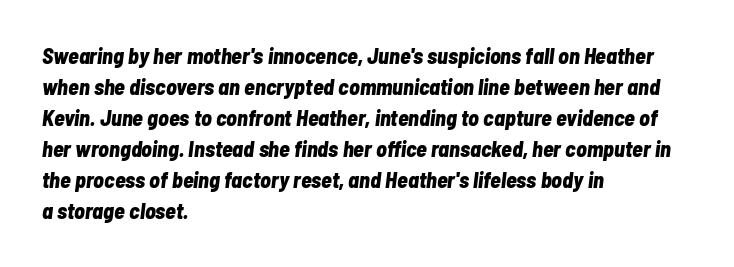
Q: Is the text bold? A: Yes.
Q: Is the text italic (slanted)? A: Yes, it leans right by about 7 degrees.
Q: Is the text underlined? A: No.
Q: How is the paragraph aligned? A: Left-aligned.
Q: Is the spacing between letters normal or unusually wide? A: Normal.
Q: Is the spacing between lines tight, normal or loose? A: Normal.
